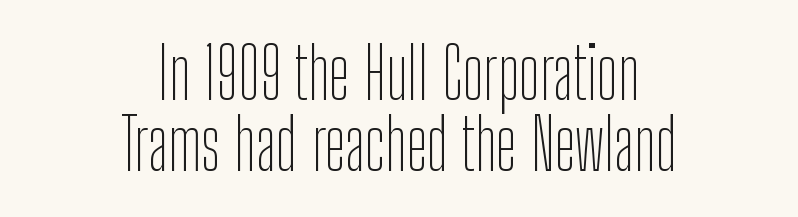
The image shows 70 px thin, condensed sans-serif type, upright; set centered, tight line spacing (1.01x), normal letter spacing, not underlined; low stroke contrast and a medium x-height.
